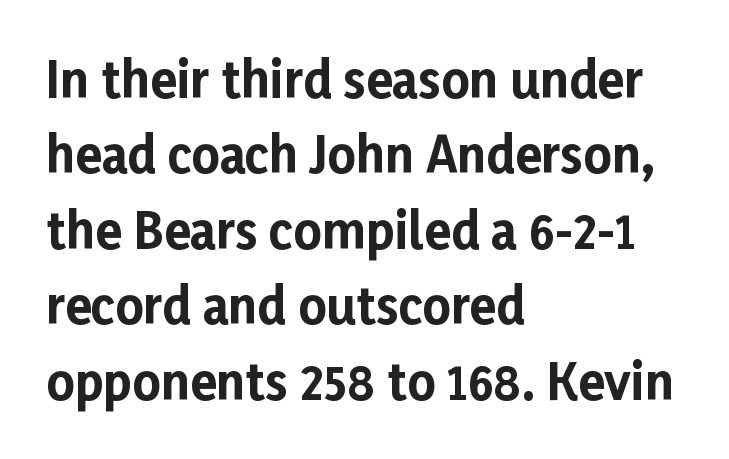
If you measured baseline to baseline, you'd find a middling distance. Is this a sans? Yes — the strokes have no serifs. Spacing verdict: proportional, widths tailored to each character. Glyph-to-glyph distance matches everyday printed text.
